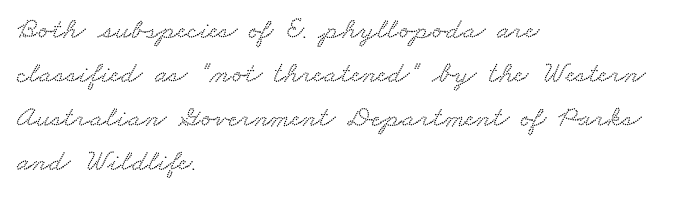
The image shows 30 px wide serif type; set left-aligned, normal line spacing (1.47x), normal letter spacing, not underlined; low stroke contrast and a small x-height.
